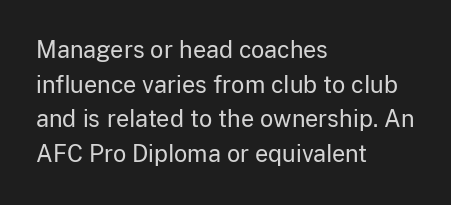
Q: Is the text bold? A: No.
Q: Is the text italic (slanted)? A: No, it is upright.
Q: Is the text underlined? A: No.
Q: How is the paragraph aligned? A: Left-aligned.
Q: Is the spacing between letters normal or unusually wide? A: Normal.
Q: Is the spacing between lines tight, normal or loose? A: Normal.
